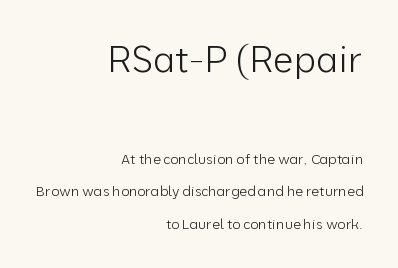
Q: Is the text bold? A: No.
Q: Is the text italic (slanted)? A: No, it is upright.
Q: Is the typeface a serif or a sans-serif typeface? A: Sans-serif.
Q: Is the text underlined? A: No.
Q: How is the paragraph aligned? A: Right-aligned.
Q: Is the spacing between letters normal or unusually wide? A: Normal.
Q: Is the spacing between lines tight, normal or loose? A: Loose.
Q: Which block of text is set in a larger size, the first (top) or the second (bottom)? A: The first (top) one.
Q: Width (condensed, normal, or wide)? A: Normal.
Q: Stroke contrast? A: Low.
Q: x-height? A: Medium.
Q: Monospaced? A: No.
